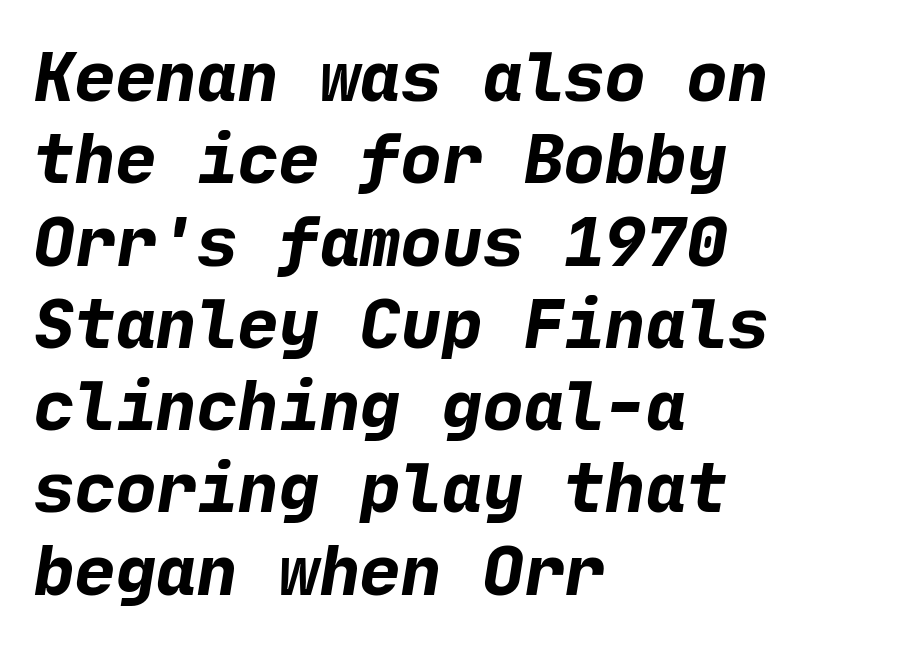
Q: Is the text bold? A: Yes.
Q: Is the typeface a serif or a sans-serif typeface? A: Sans-serif.
Q: Is the text underlined? A: No.
Q: How is the paragraph aligned? A: Left-aligned.
Q: Is the spacing between letters normal or unusually wide? A: Normal.
Q: Width (condensed, normal, or wide)? A: Normal.
Q: Stroke contrast? A: Low.
Q: x-height? A: Medium.
